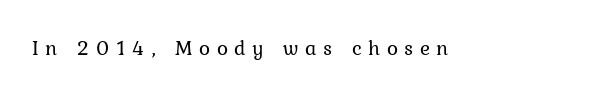
Q: Is the text bold? A: No.
Q: Is the text italic (slanted)? A: No, it is upright.
Q: Is the text underlined? A: No.
Q: Is the spacing between letters normal or unusually wide? A: Unusually wide.
